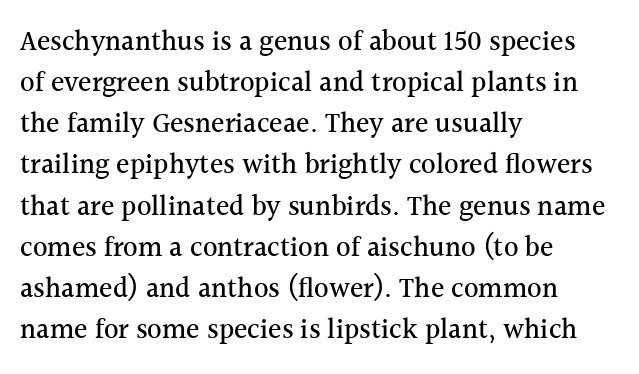
The image shows 28 px serif type, upright; set left-aligned, normal line spacing (1.47x), normal letter spacing, not underlined; a medium x-height.
